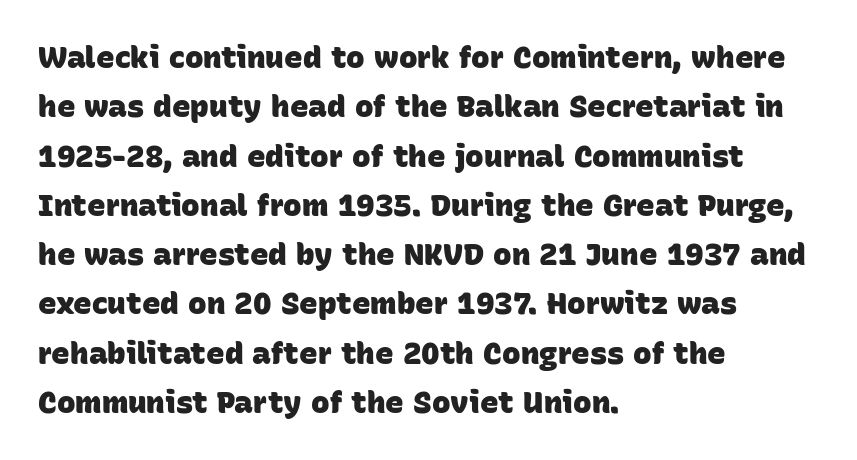
Q: Is the text bold? A: Yes.
Q: Is the typeface a serif or a sans-serif typeface? A: Sans-serif.
Q: Is the text underlined? A: No.
Q: How is the paragraph aligned? A: Left-aligned.
Q: Is the spacing between letters normal or unusually wide? A: Normal.
Q: Is the spacing between lines tight, normal or loose? A: Normal.
Q: Width (condensed, normal, or wide)? A: Normal.
Q: Stroke contrast? A: Low.
Q: x-height? A: Large.
Q: Monospaced? A: No.
